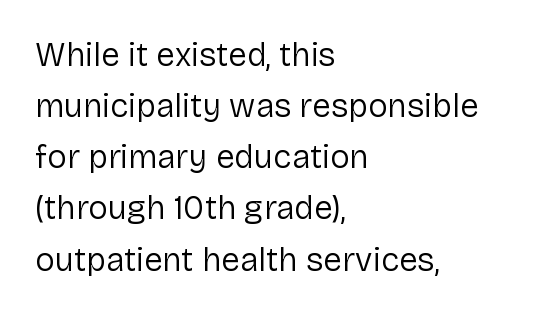
Q: Is the text bold? A: No.
Q: Is the text italic (slanted)? A: No, it is upright.
Q: Is the typeface a serif or a sans-serif typeface? A: Sans-serif.
Q: Is the text underlined? A: No.
Q: How is the paragraph aligned? A: Left-aligned.
Q: Is the spacing between letters normal or unusually wide? A: Normal.
Q: Is the spacing between lines tight, normal or loose? A: Normal.
Q: Width (condensed, normal, or wide)? A: Normal.
Q: Stroke contrast? A: Low.
Q: x-height? A: Medium.
Q: Monospaced? A: No.
